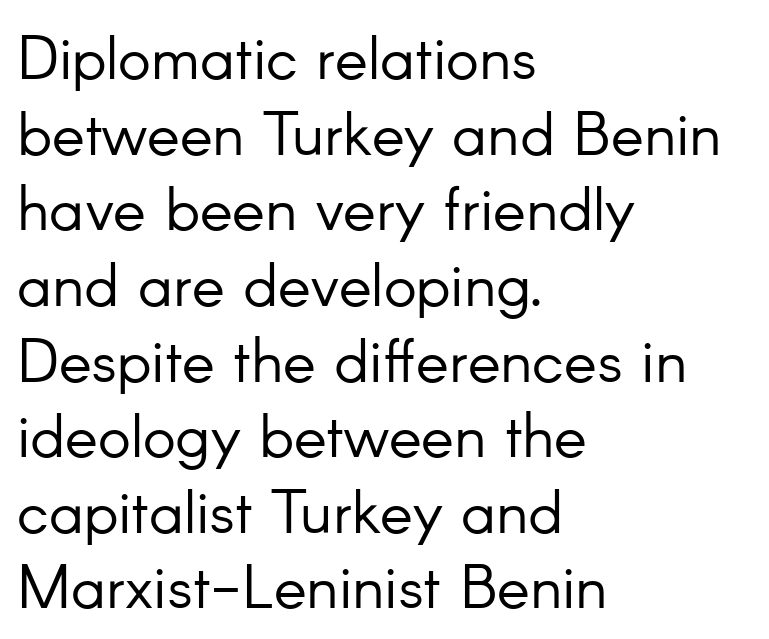
{"serif": "no", "italic": "no", "bold": "no", "weight": "light", "width": "normal", "stroke_contrast": "low", "x_height": "small", "monospaced": "no", "underline": "no", "align": "left", "line_spacing_ratio": 1.22, "letter_spacing": "normal", "letter_spacing_em": 0.0, "glyph_px": 62}
